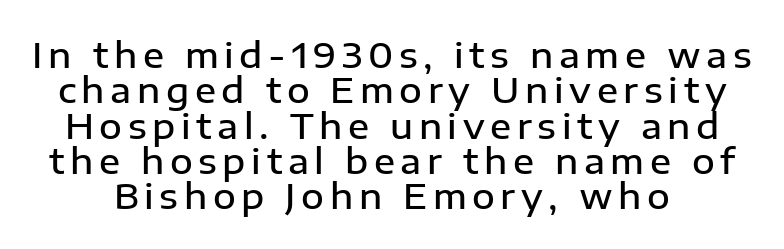
Letterform terminals end flat and unadorned throughout the passage. This is roman type, the default non-slanted kind. Compared with an ordinary text face, these strokes are moderately heavier — a semibold. Reading down the column, the eye jumps only a short way to each next line.
